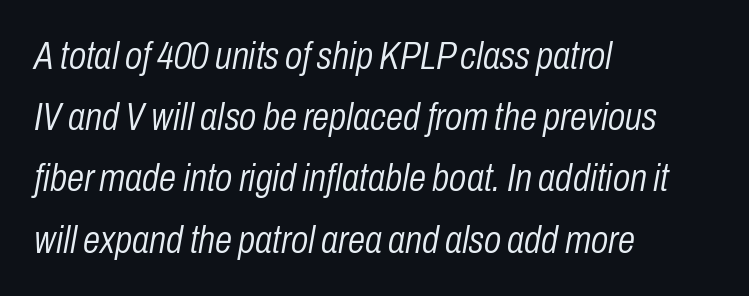
Q: Is the text bold? A: No.
Q: Is the text italic (slanted)? A: Yes, it leans right by about 10 degrees.
Q: Is the text underlined? A: No.
Q: How is the paragraph aligned? A: Left-aligned.
Q: Is the spacing between letters normal or unusually wide? A: Normal.
Q: Is the spacing between lines tight, normal or loose? A: Normal.
Q: Width (condensed, normal, or wide)? A: Condensed.
Q: Stroke contrast? A: Low.
Q: x-height? A: Medium.
Q: Monospaced? A: No.
